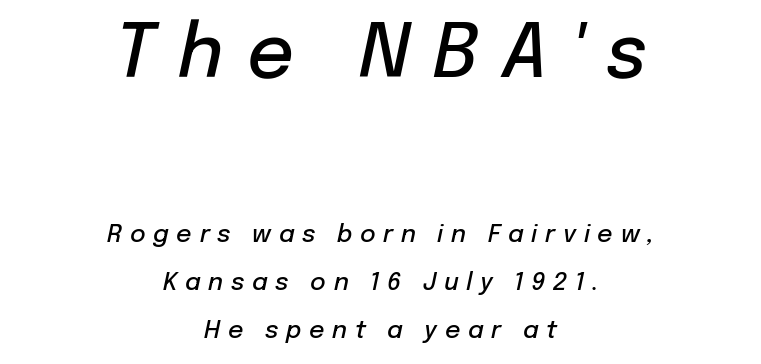
The image shows 73 px semibold type, italic (leaning right); set centered, loose line spacing (2.0x), unusually wide letter spacing (+0.32 em), not underlined; the first (top) block is 3.04x larger; low stroke contrast and a medium x-height.
